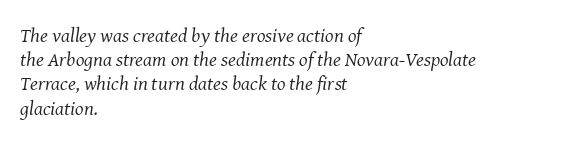
The image shows 20 px text type, italic (leaning right); set left-aligned, line spacing 1.21x, normal letter spacing, not underlined.
